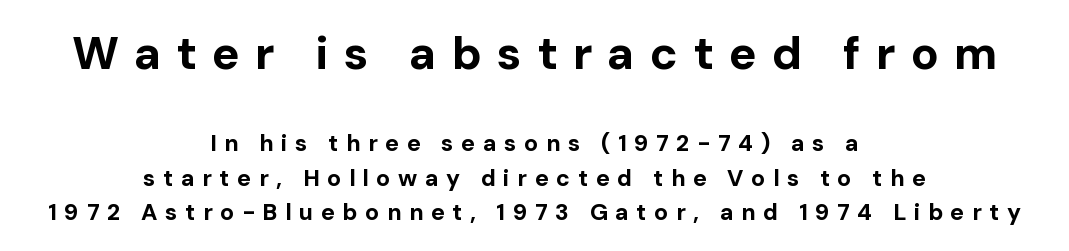
{"serif": "no", "italic": "no", "bold": "yes", "weight": "bold", "width": "normal", "stroke_contrast": "low", "x_height": "medium", "monospaced": "no", "underline": "no", "align": "center", "line_spacing": "normal", "line_spacing_ratio": 1.49, "letter_spacing": "wide", "letter_spacing_em": 0.33, "larger_block": "first", "size_ratio": 2.0, "glyph_px": 46}
